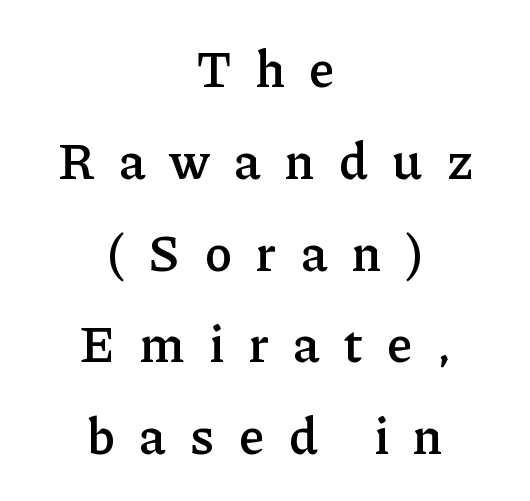
The passage shown is typed in a proportional face where columns would drift. As a designer I'd log this as weight 600, semibold. Italic? Not at all — the glyphs are vertical. To sum up the face: it has serifs. This sample is center-justified, so both line endings float freely. Check the space under the baseline: it is left empty.
